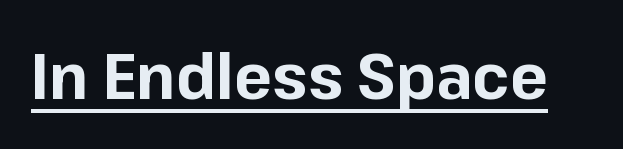
Check the space under the baseline: a stroke is drawn there. Its strokes are broad and dark, the hallmark of bold type. Characters remain perfectly vertical along every line. A typesetter would label this face a sans. You could call the tracking neutral — neither tight nor loose. Is this a fixed-width face? No — the glyphs have proportional, varying widths.
